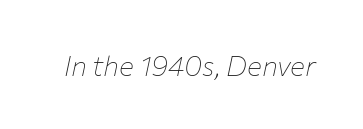
The image shows 28 px thin type, italic (leaning right); set normal letter spacing, not underlined; low stroke contrast and a medium x-height.
